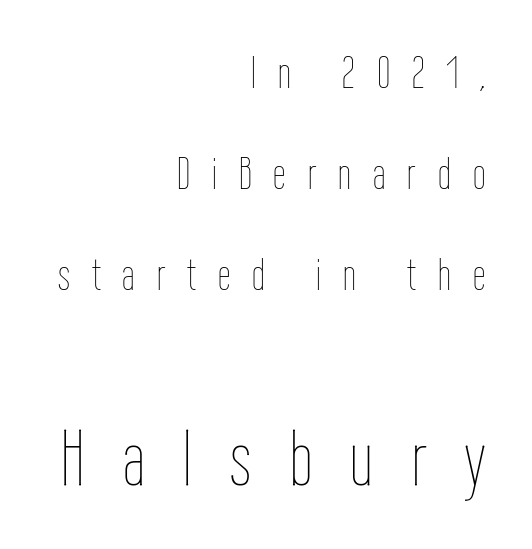
{"italic": "no", "bold": "no", "weight": "thin", "width": "condensed", "stroke_contrast": "low", "x_height": "medium", "monospaced": "no", "underline": "no", "align": "right", "line_spacing": "loose", "line_spacing_ratio": 2.25, "letter_spacing": "wide", "letter_spacing_em": 0.49, "larger_block": "second", "size_ratio": 1.76, "glyph_px": 79}
